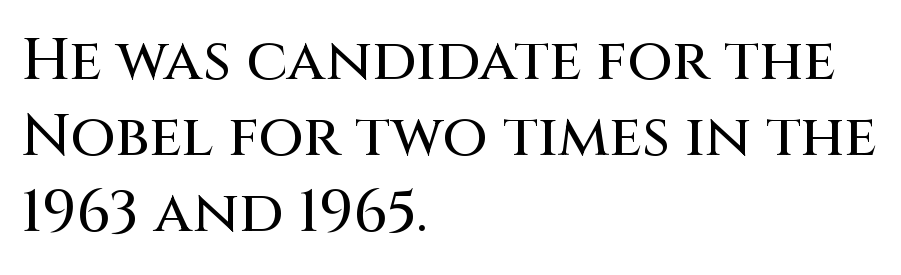
{"serif": "no", "italic": "no", "width": "normal", "stroke_contrast": "medium", "x_height": "large", "monospaced": "no", "underline": "no", "align": "left", "line_spacing": "normal", "line_spacing_ratio": 1.29, "letter_spacing": "normal", "letter_spacing_em": 0.0, "glyph_px": 59}
